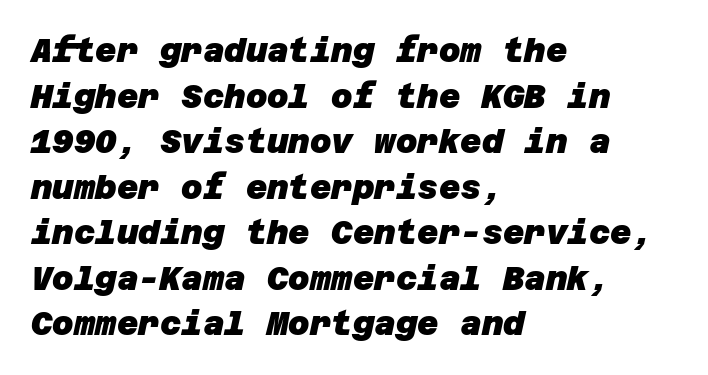
The image shows 33 px heavy sans-serif type; set left-aligned, normal line spacing (1.38x), normal letter spacing, not underlined; low stroke contrast and a large x-height.
